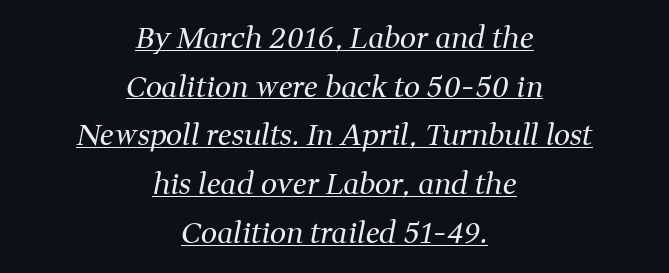
The image shows 29 px regular-weight serif type, italic (leaning right); set centered, normal line spacing (1.68x), normal letter spacing, underlined; medium stroke contrast and a medium x-height.
